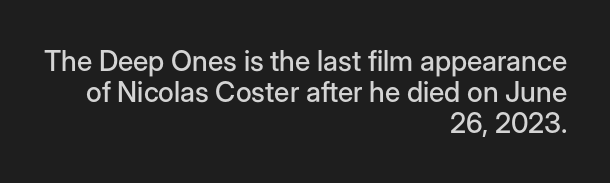
{"serif": "no", "italic": "no", "width": "normal", "stroke_contrast": "low", "x_height": "medium", "monospaced": "no", "underline": "no", "align": "right", "line_spacing": "tight", "line_spacing_ratio": 1.1, "letter_spacing": "normal", "letter_spacing_em": 0.0, "glyph_px": 28}
